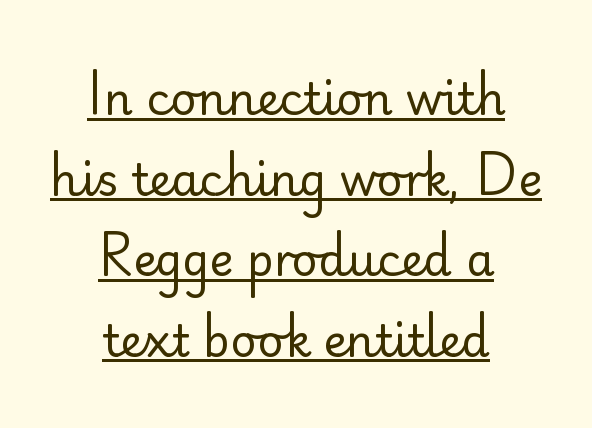
{"serif": "no", "italic": "no", "bold": "no", "weight": "regular", "width": "normal", "stroke_contrast": "low", "x_height": "small", "monospaced": "no", "underline": "yes", "align": "center", "line_spacing_ratio": 1.79, "letter_spacing": "normal", "letter_spacing_em": 0.0, "glyph_px": 45}
